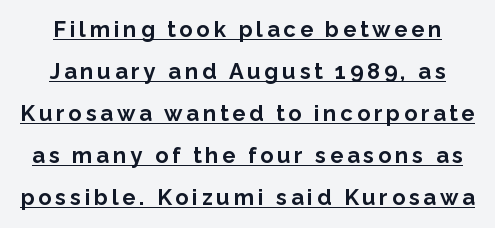
Rows of type keep a wide berth in the vertical direction. A continuous stroke trails under the words, as in a hyperlink. The sample has been set heavy, in full bold. Posture: vertical.
